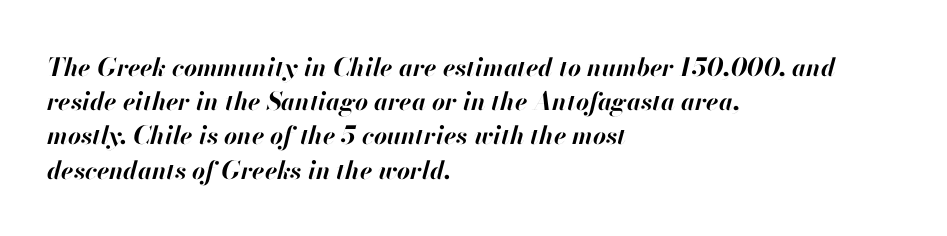
Q: Is the text bold? A: Yes.
Q: Is the text italic (slanted)? A: Yes, it leans right by about 13 degrees.
Q: Is the text underlined? A: No.
Q: How is the paragraph aligned? A: Left-aligned.
Q: Is the spacing between letters normal or unusually wide? A: Normal.
Q: Is the spacing between lines tight, normal or loose? A: Normal.
